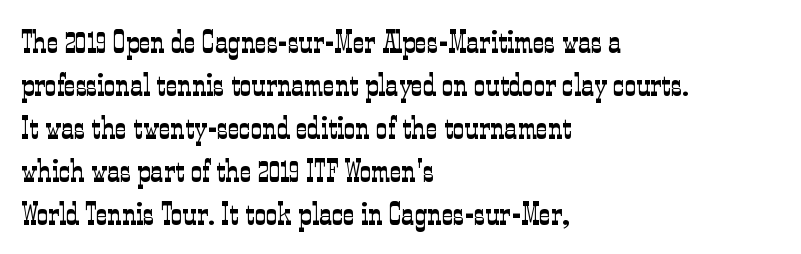
The image shows 32 px light, condensed serif type, upright; set left-aligned, normal line spacing (1.34x), normal letter spacing, not underlined; low stroke contrast and a medium x-height.
